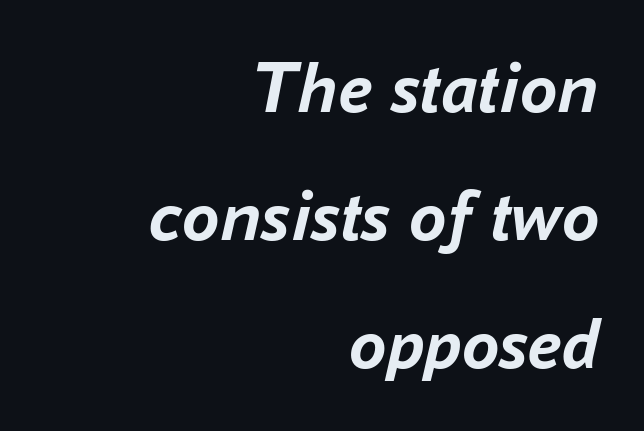
Q: Is the text bold? A: Yes.
Q: Is the text italic (slanted)? A: Yes, it leans right by about 16 degrees.
Q: Is the text underlined? A: No.
Q: How is the paragraph aligned? A: Right-aligned.
Q: Is the spacing between letters normal or unusually wide? A: Normal.
Q: Width (condensed, normal, or wide)? A: Normal.
Q: Stroke contrast? A: Low.
Q: x-height? A: Medium.
Q: Monospaced? A: No.
